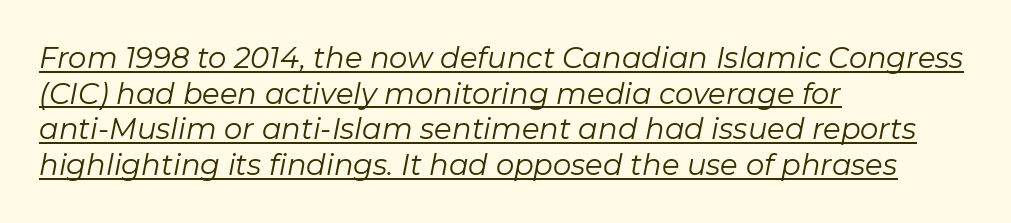
Leftover space on each line is placed entirely after the last word. This reads as an unemphasized weight, regular at the heaviest. In designer terms, the underline attribute is active on this setting. The glyphs look as if they've been sheared to an angle.
